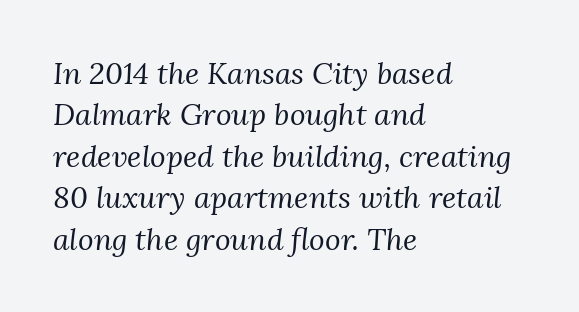
Q: Is the text bold? A: No.
Q: Is the text italic (slanted)? A: Yes, it leans right by about 3 degrees.
Q: Is the typeface a serif or a sans-serif typeface? A: Serif.
Q: Is the text underlined? A: No.
Q: How is the paragraph aligned? A: Left-aligned.
Q: Is the spacing between letters normal or unusually wide? A: Normal.
Q: Is the spacing between lines tight, normal or loose? A: Normal.
Q: Width (condensed, normal, or wide)? A: Normal.
Q: Stroke contrast? A: Medium.
Q: x-height? A: Medium.
Q: Monospaced? A: No.
